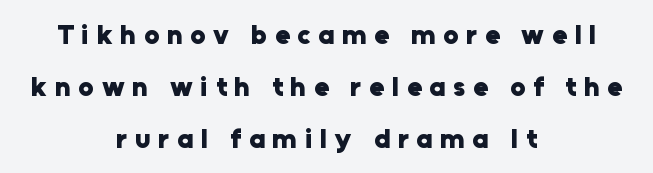
{"italic": "no", "bold": "yes", "underline": "no", "align": "center", "line_spacing": "loose", "line_spacing_ratio": 1.92, "letter_spacing": "wide", "letter_spacing_em": 0.29, "glyph_px": 27}
